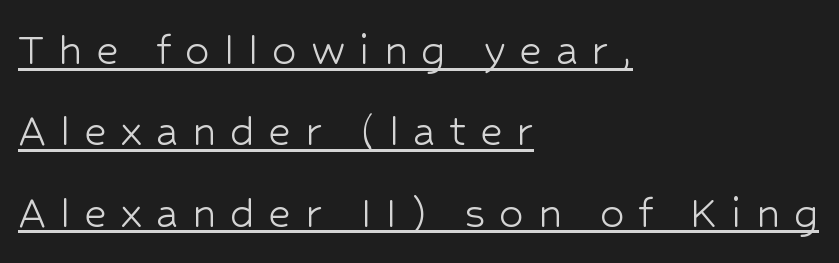
The image shows 49 px light sans-serif type, upright; set left-aligned, normal line spacing (1.66x), unusually wide letter spacing (+0.28 em), underlined; low stroke contrast and a medium x-height.
